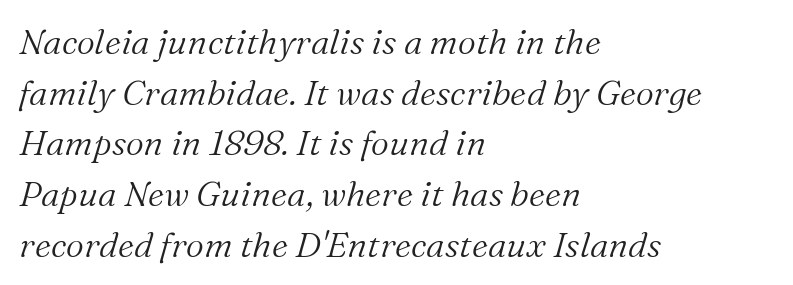
The image shows 35 px light serif type, italic (leaning right); set left-aligned, normal line spacing (1.45x), normal letter spacing, not underlined; medium stroke contrast and a medium x-height.
